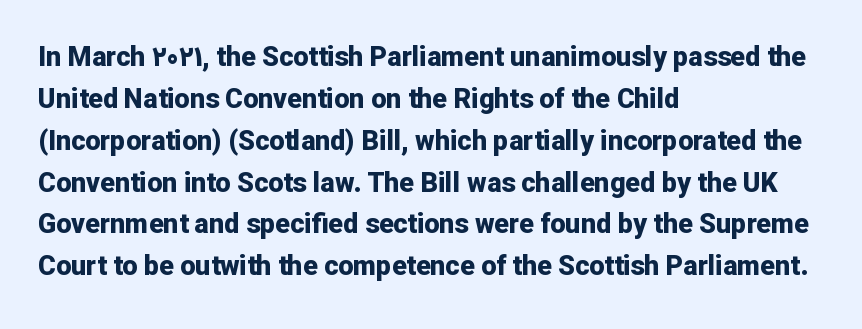
The image shows 27 px bold type, upright; set left-aligned, normal line spacing (1.55x), normal letter spacing, not underlined.
